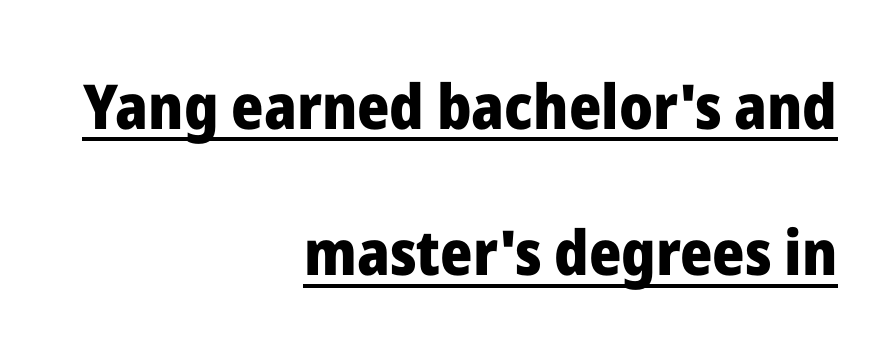
The paragraph has a hard right edge and a soft left edge. Tracking here is standard; glyphs follow each other at the usual distance. Nope, not italic — everything's standing straight. Is this a sans? Yes — the strokes have no serifs.
